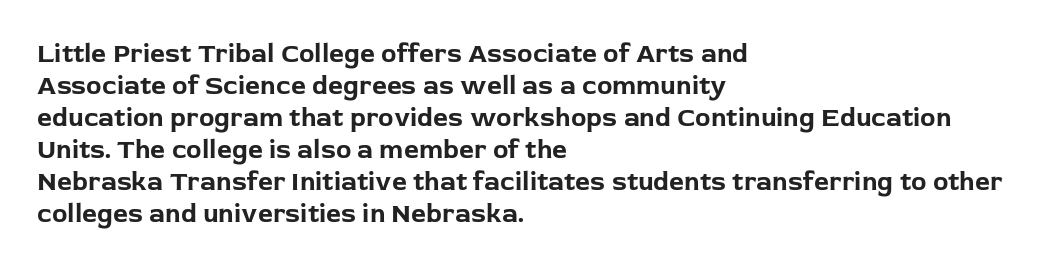
Alignment: flush left. A clean baseline with only descenders dipping below it. Vertical strokes here are truly vertical. Every letter is thick-stroked: bold, no question. A typesetter would call this zero additional tracking.
